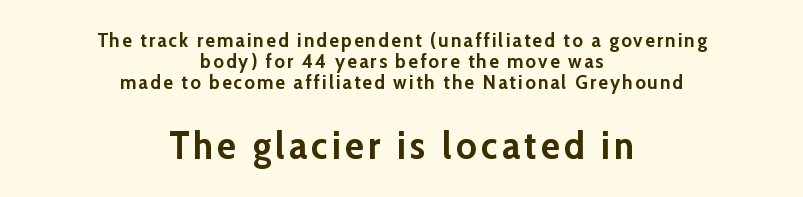
Q: Is the text bold? A: Yes.
Q: Is the text italic (slanted)? A: No, it is upright.
Q: Is the typeface a serif or a sans-serif typeface? A: Sans-serif.
Q: Is the text underlined? A: No.
Q: How is the paragraph aligned? A: Centered.
Q: Is the spacing between lines tight, normal or loose? A: Tight.
Q: Which block of text is set in a larger size, the first (top) or the second (bottom)? A: The second (bottom) one.
Q: Width (condensed, normal, or wide)? A: Normal.
Q: Stroke contrast? A: Low.
Q: x-height? A: Medium.
Q: Monospaced? A: No.
